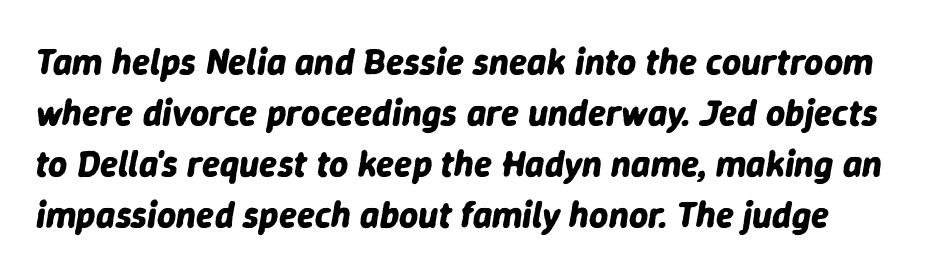
Q: Is the text bold? A: Yes.
Q: Is the text italic (slanted)? A: Yes, it leans right by about 9 degrees.
Q: Is the text underlined? A: No.
Q: Is the spacing between letters normal or unusually wide? A: Normal.
Q: Is the spacing between lines tight, normal or loose? A: Normal.
Q: Width (condensed, normal, or wide)? A: Normal.
Q: Stroke contrast? A: Low.
Q: x-height? A: Medium.
Q: Monospaced? A: No.
